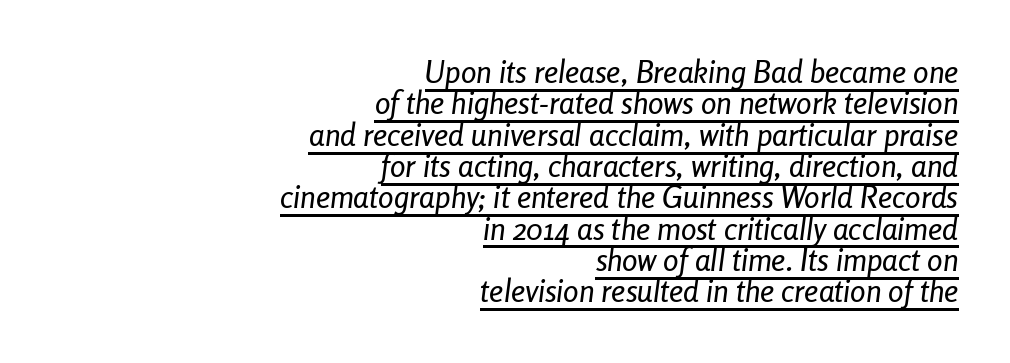
Q: Is the text italic (slanted)? A: Yes, it leans right by about 8 degrees.
Q: Is the text underlined? A: Yes.
Q: How is the paragraph aligned? A: Right-aligned.
Q: Is the spacing between letters normal or unusually wide? A: Normal.
Q: Is the spacing between lines tight, normal or loose? A: Tight.
Q: Width (condensed, normal, or wide)? A: Condensed.
Q: Stroke contrast? A: Low.
Q: x-height? A: Medium.
Q: Monospaced? A: No.
